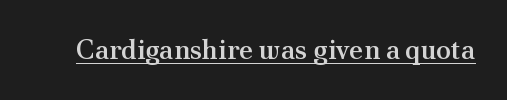
The image shows 27 px text type, upright; set normal letter spacing, underlined.
